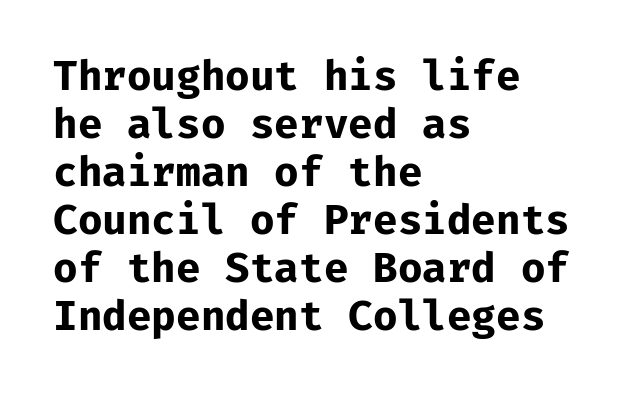
{"serif": "no", "italic": "no", "bold": "yes", "weight": "bold", "width": "normal", "stroke_contrast": "low", "x_height": "medium", "monospaced": "yes", "underline": "no", "align": "left", "line_spacing_ratio": 1.2, "letter_spacing": "normal", "letter_spacing_em": 0.0, "glyph_px": 40}
